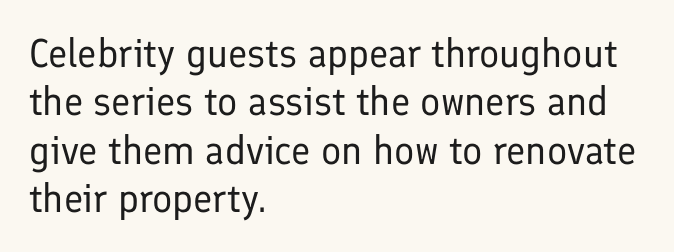
The image shows 40 px regular-weight sans-serif type, upright; set left-aligned, line spacing 1.21x, normal letter spacing, not underlined; low stroke contrast and a medium x-height.
